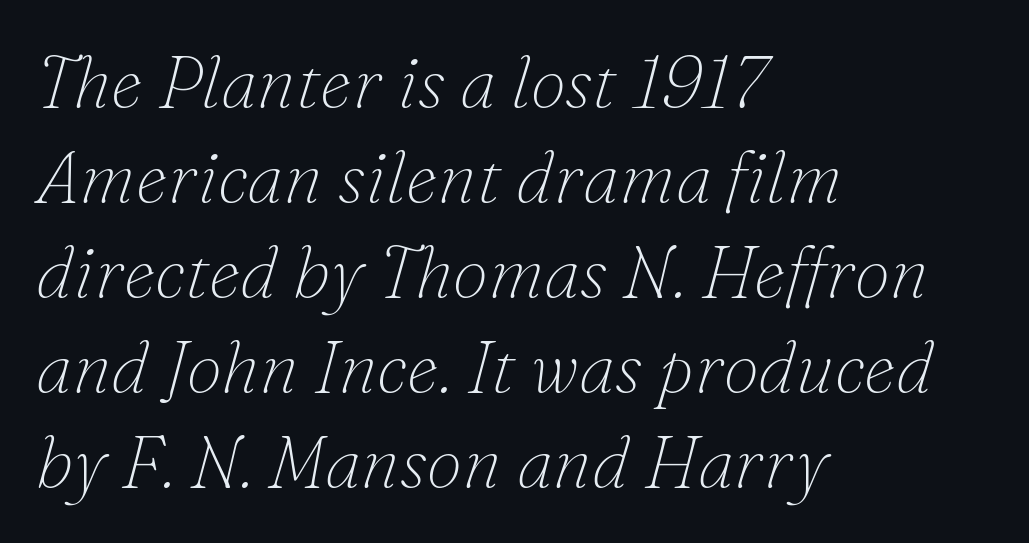
The image shows 72 px thin serif type, italic (leaning right); set left-aligned, normal line spacing (1.32x), normal letter spacing, not underlined; low stroke contrast and a small x-height.
